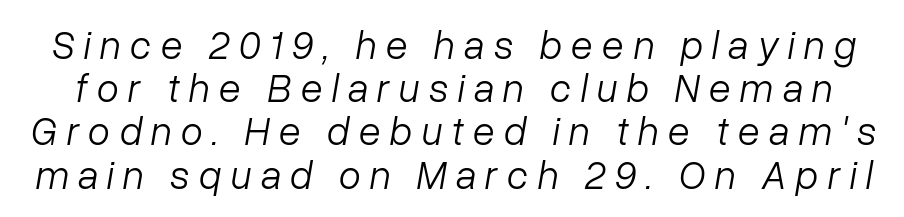
Q: Is the text bold? A: No.
Q: Is the text italic (slanted)? A: Yes, it leans right by about 10 degrees.
Q: Is the text underlined? A: No.
Q: Is the spacing between letters normal or unusually wide? A: Unusually wide.
Q: Is the spacing between lines tight, normal or loose? A: Tight.
Q: Width (condensed, normal, or wide)? A: Normal.
Q: Stroke contrast? A: Low.
Q: x-height? A: Medium.
Q: Monospaced? A: No.
